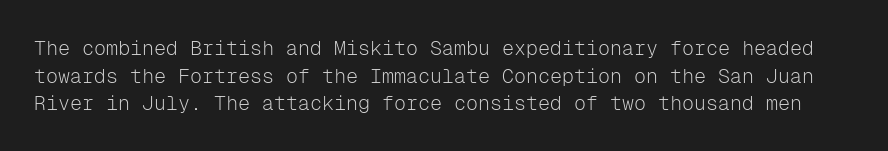
{"italic": "no", "bold": "no", "underline": "no", "line_spacing": "normal", "line_spacing_ratio": 1.38, "letter_spacing": "normal", "letter_spacing_em": 0.0, "glyph_px": 20}
